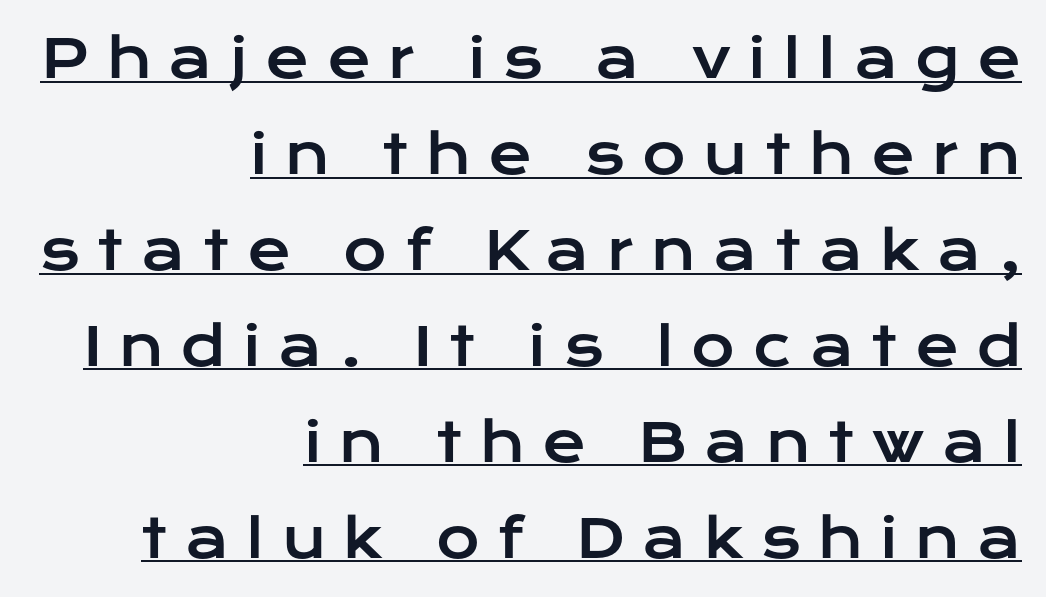
The image shows 53 px wide sans-serif type, upright; set right-aligned, line spacing 1.81x, unusually wide letter spacing (+0.33 em), underlined; low stroke contrast and a medium x-height.
